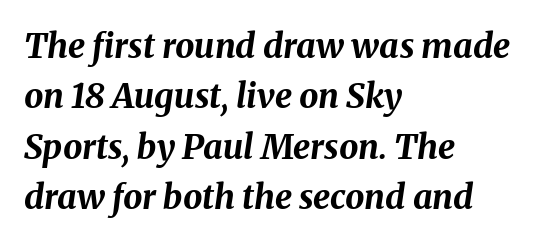
Q: Is the text bold? A: Yes.
Q: Is the text italic (slanted)? A: Yes, it leans right by about 8 degrees.
Q: Is the text underlined? A: No.
Q: How is the paragraph aligned? A: Left-aligned.
Q: Is the spacing between letters normal or unusually wide? A: Normal.
Q: Is the spacing between lines tight, normal or loose? A: Normal.
Q: Width (condensed, normal, or wide)? A: Normal.
Q: Stroke contrast? A: Medium.
Q: x-height? A: Medium.
Q: Monospaced? A: No.
